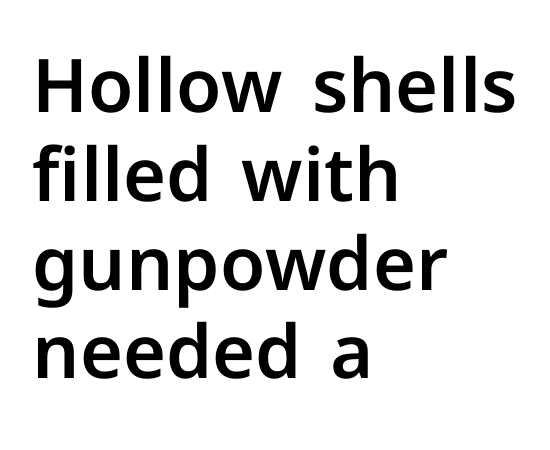
Q: Is the text italic (slanted)? A: No, it is upright.
Q: Is the typeface a serif or a sans-serif typeface? A: Sans-serif.
Q: Is the text underlined? A: No.
Q: How is the paragraph aligned? A: Left-aligned.
Q: Is the spacing between letters normal or unusually wide? A: Normal.
Q: Width (condensed, normal, or wide)? A: Normal.
Q: Stroke contrast? A: Low.
Q: x-height? A: Medium.
Q: Monospaced? A: No.
